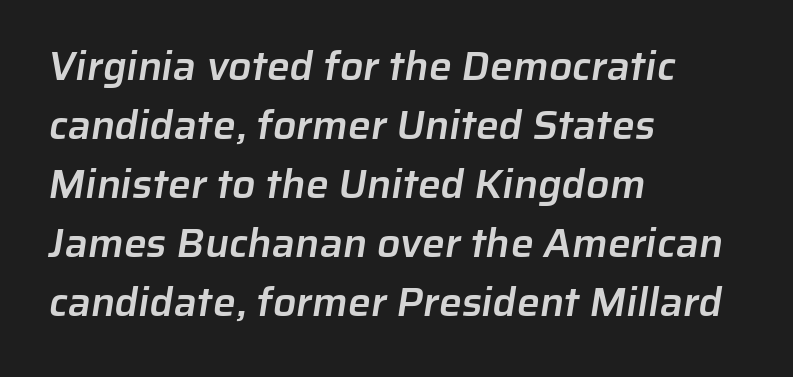
{"serif": "no", "bold": "semi", "weight": "semibold", "width": "normal", "stroke_contrast": "low", "x_height": "medium", "monospaced": "no", "underline": "no", "align": "left", "line_spacing": "normal", "line_spacing_ratio": 1.44, "letter_spacing": "normal", "letter_spacing_em": 0.0, "glyph_px": 41}
